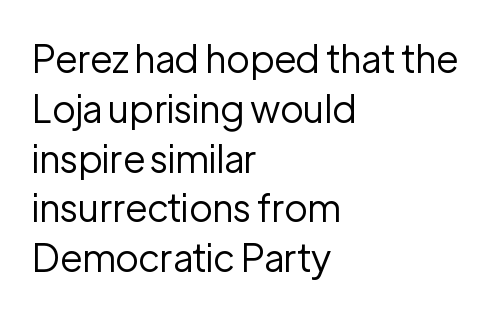
{"serif": "no", "italic": "no", "bold": "no", "weight": "regular", "width": "normal", "stroke_contrast": "low", "x_height": "medium", "monospaced": "no", "underline": "no", "align": "left", "line_spacing": "normal", "line_spacing_ratio": 1.31, "letter_spacing": "normal", "letter_spacing_em": 0.0, "glyph_px": 38}
